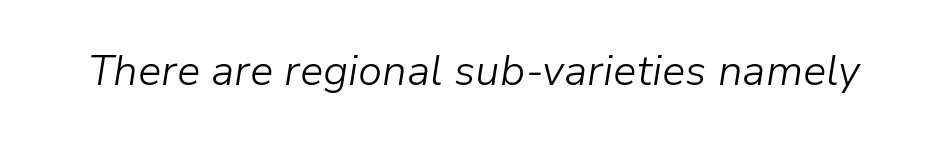
This reads as an unemphasized weight, regular at the heaviest. Each word holds together tightly as a unit, with standard inter-letter gaps. Proportional: the letters do not fall into vertical columns. Descenders hang freely into open space.
